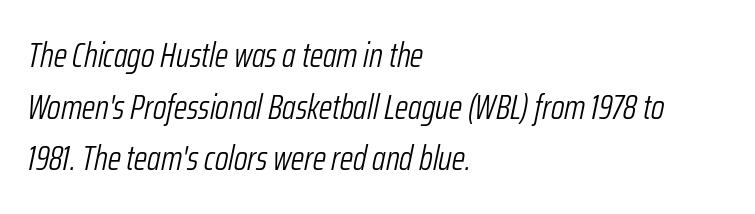
Q: Is the text bold? A: No.
Q: Is the text italic (slanted)? A: Yes, it leans right by about 12 degrees.
Q: Is the text underlined? A: No.
Q: How is the paragraph aligned? A: Left-aligned.
Q: Is the spacing between letters normal or unusually wide? A: Normal.
Q: Is the spacing between lines tight, normal or loose? A: Normal.
Q: Width (condensed, normal, or wide)? A: Condensed.
Q: Stroke contrast? A: Low.
Q: x-height? A: Medium.
Q: Monospaced? A: No.
